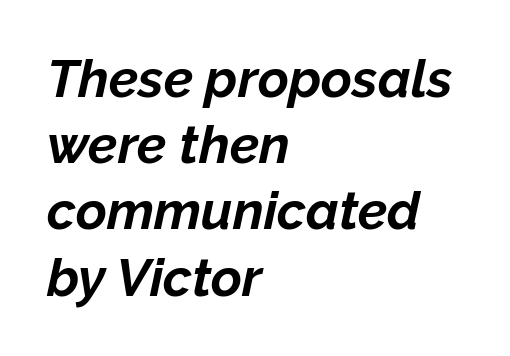
Q: Is the text bold? A: Yes.
Q: Is the text italic (slanted)? A: Yes, it leans right by about 12 degrees.
Q: Is the text underlined? A: No.
Q: How is the paragraph aligned? A: Left-aligned.
Q: Is the spacing between letters normal or unusually wide? A: Normal.
Q: Is the spacing between lines tight, normal or loose? A: Normal.
Q: Width (condensed, normal, or wide)? A: Normal.
Q: Stroke contrast? A: Low.
Q: x-height? A: Medium.
Q: Monospaced? A: No.
